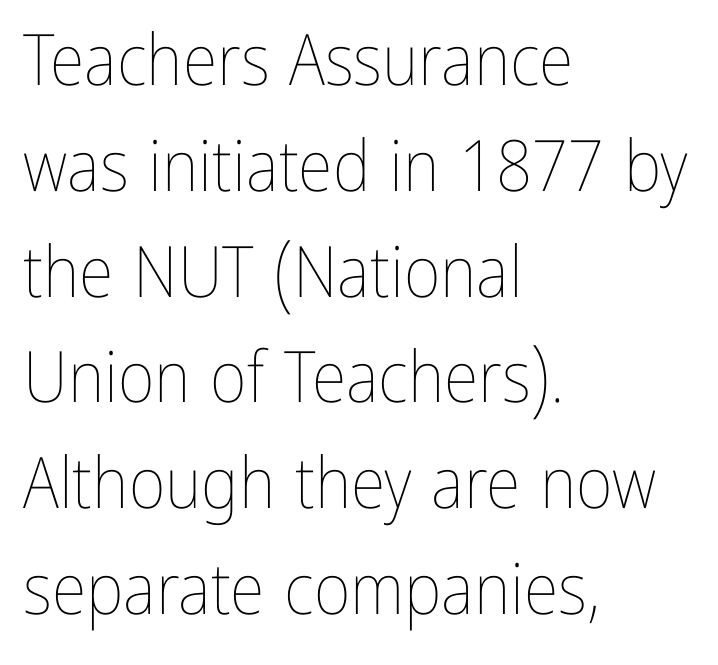
The foot of each line stays bare and open. A typesetter would call this leading conventional body-copy spacing. The font sits on the lighter half of the weight spectrum, regular included. The line texture is even and compact thanks to regular tracking.
